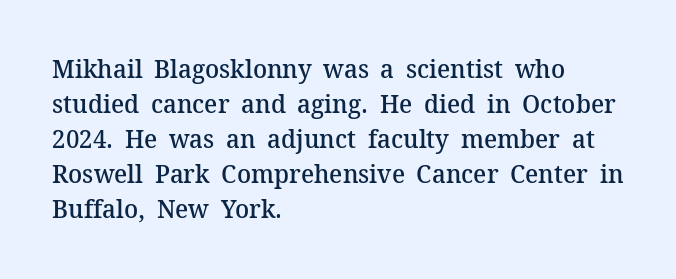
Tracking here is standard; glyphs follow each other at the usual distance. Posture: vertical. This block has exactly the height ordinary leading produces. On the weight axis this lands at semibold, roughly 600. Underline: absent. The rag falls on the right side of this text block.
